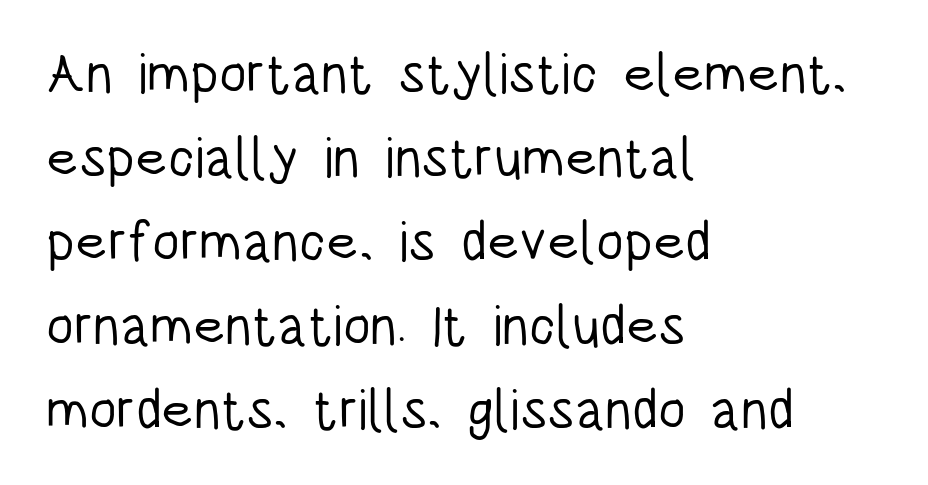
Stroke terminals: plain, sans-serif. This is the regular roman posture of the typeface. You could call the tracking neutral — neither tight nor loose. Weight: in the light-to-regular range. Evenly set lines give the paragraph a standard silhouette.
